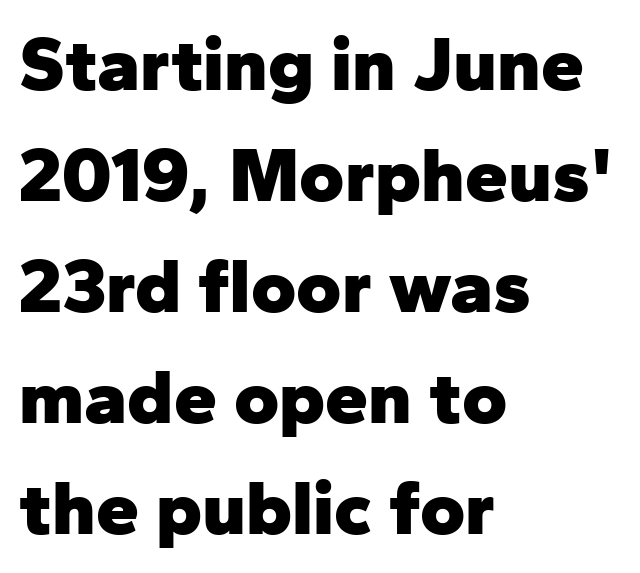
{"serif": "no", "italic": "no", "bold": "yes", "weight": "heavy", "width": "normal", "stroke_contrast": "low", "x_height": "medium", "monospaced": "no", "underline": "no", "align": "left", "line_spacing": "normal", "line_spacing_ratio": 1.44, "letter_spacing": "normal", "letter_spacing_em": 0.0, "glyph_px": 77}
